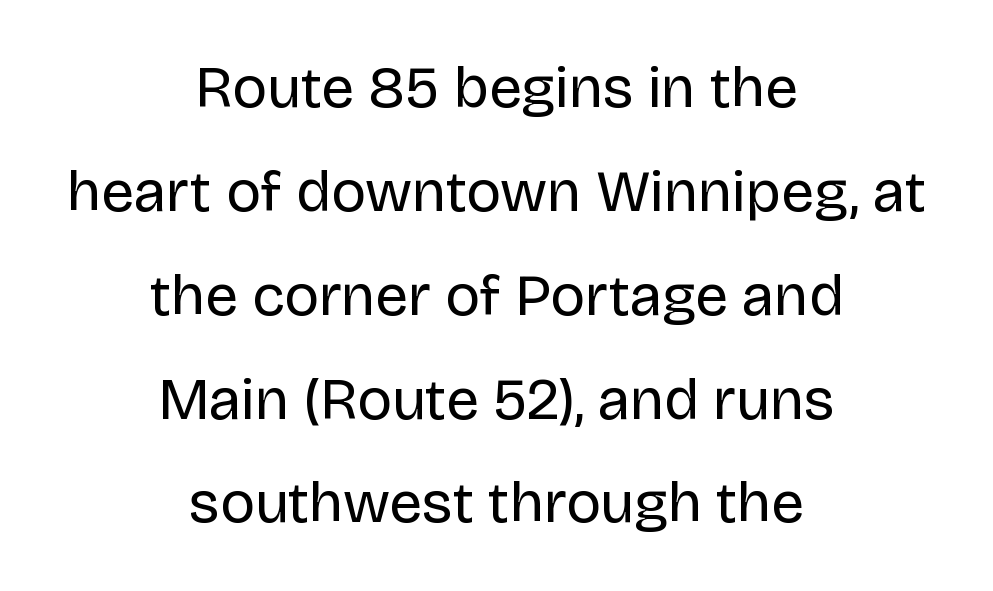
The image shows 59 px regular-weight sans-serif type, upright; set centered, line spacing 1.76x, normal letter spacing, not underlined; low stroke contrast and a large x-height.
